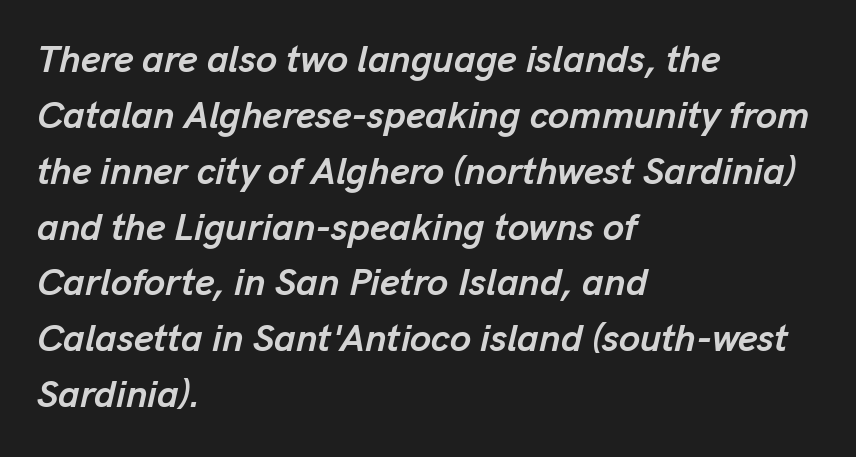
This sample has the flowing, uneven cadence of proportional lettering. Look at the tracking — it's just the regular setting, nothing added. Compared with ordinary roman type, these characters are visibly tilted. This block has exactly the height ordinary leading produces. Every row of glyphs begins at an identical x-position on the left.
